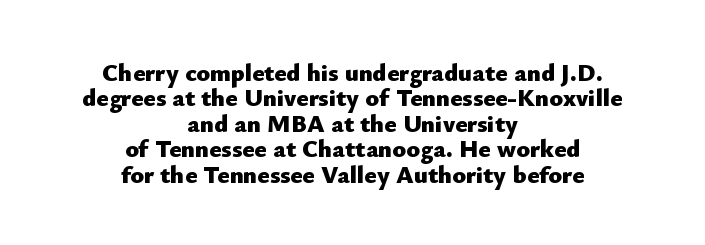
Each glyph is drawn with heavy, bold strokes. Baseline-to-baseline distance is barely more than the letter height. Letters rest on an invisible, unmarked baseline. Reading down the block, each line starts at a different indent, mirrored at its end. Tracking here is standard; glyphs follow each other at the usual distance.
